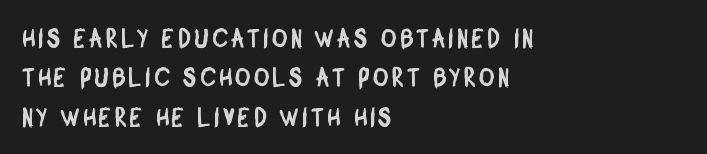
{"underline": "no", "align": "left", "line_spacing": "normal", "line_spacing_ratio": 1.51, "glyph_px": 26}
